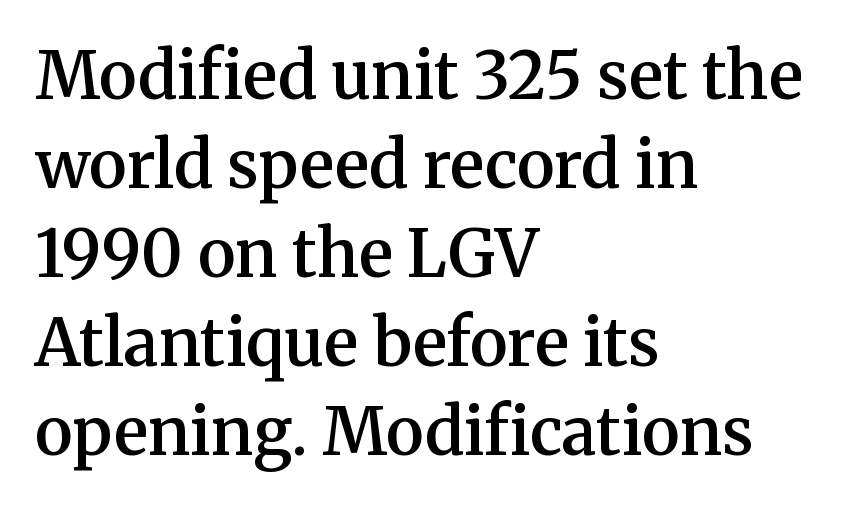
{"serif": "yes", "italic": "no", "bold": "semi", "weight": "semibold", "width": "normal", "stroke_contrast": "medium", "x_height": "medium", "monospaced": "no", "underline": "no", "align": "left", "line_spacing": "normal", "line_spacing_ratio": 1.37, "letter_spacing": "normal", "letter_spacing_em": 0.0, "glyph_px": 65}
